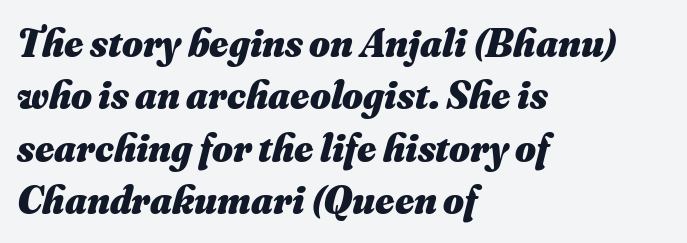
The image shows 40 px heavy type, italic (leaning right); set left-aligned, normal line spacing (1.31x), normal letter spacing, not underlined; medium stroke contrast and a small x-height.
